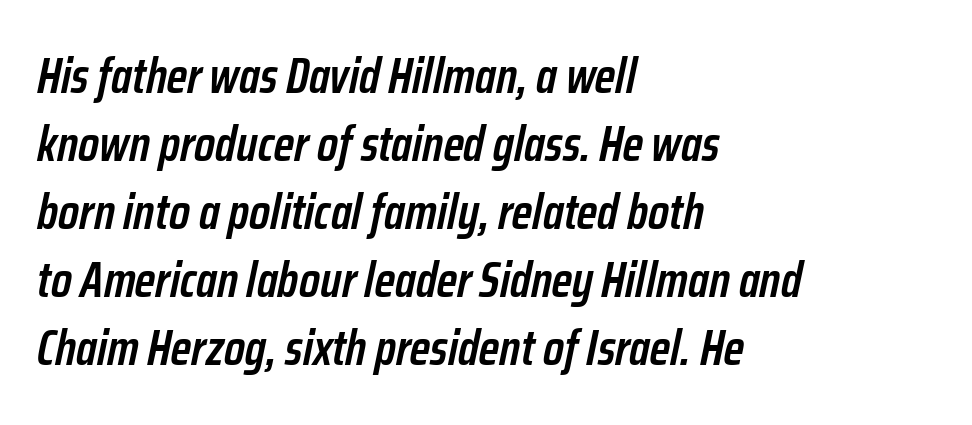
The image shows 49 px semibold, condensed type, italic (leaning right); set left-aligned, normal line spacing (1.39x), normal letter spacing, not underlined; low stroke contrast and a medium x-height.
